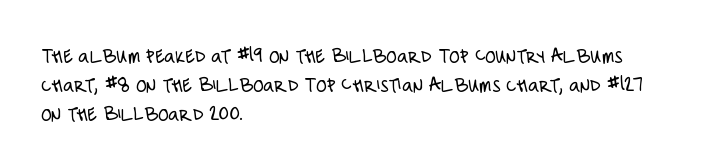
Q: Is the text bold? A: No.
Q: Is the text italic (slanted)? A: No, it is upright.
Q: Is the text underlined? A: No.
Q: How is the paragraph aligned? A: Left-aligned.
Q: Is the spacing between letters normal or unusually wide? A: Normal.
Q: Is the spacing between lines tight, normal or loose? A: Normal.
